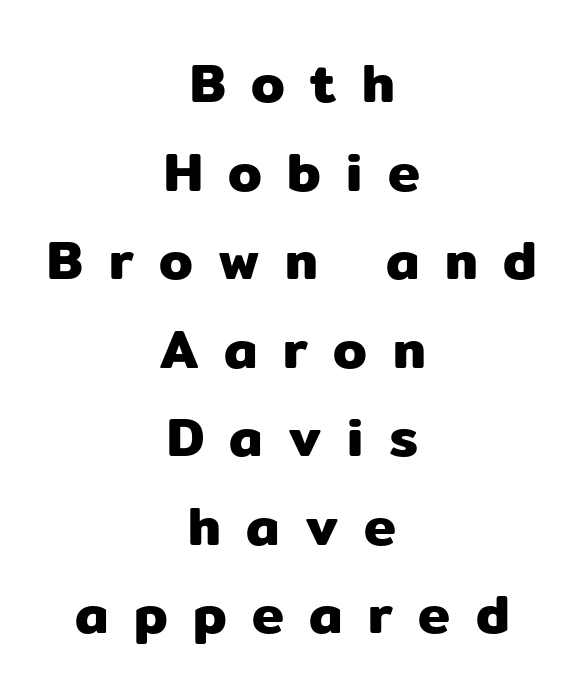
{"serif": "no", "italic": "no", "width": "normal", "stroke_contrast": "low", "x_height": "medium", "monospaced": "no", "underline": "no", "align": "center", "line_spacing": "normal", "line_spacing_ratio": 1.64, "letter_spacing": "wide", "letter_spacing_em": 0.47, "glyph_px": 54}
